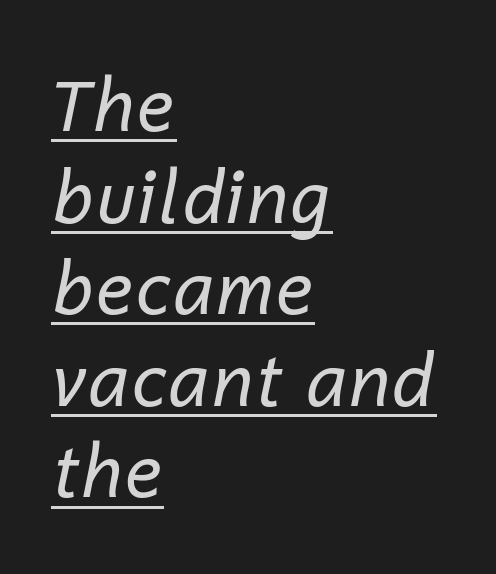
{"italic": "yes", "lean": "right", "slant_degrees": 12, "bold": "no", "weight": "regular", "width": "normal", "stroke_contrast": "low", "x_height": "medium", "monospaced": "no", "underline": "yes", "align": "left", "line_spacing": "normal", "line_spacing_ratio": 1.29, "letter_spacing": "normal", "letter_spacing_em": 0.0, "glyph_px": 71}
